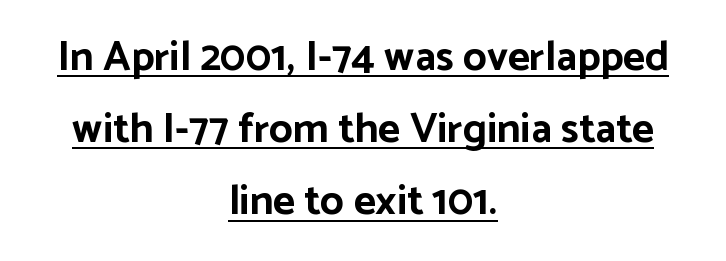
Q: Is the text bold? A: Yes.
Q: Is the text italic (slanted)? A: No, it is upright.
Q: Is the typeface a serif or a sans-serif typeface? A: Sans-serif.
Q: Is the text underlined? A: Yes.
Q: How is the paragraph aligned? A: Centered.
Q: Is the spacing between letters normal or unusually wide? A: Normal.
Q: Width (condensed, normal, or wide)? A: Normal.
Q: Stroke contrast? A: Low.
Q: x-height? A: Medium.
Q: Monospaced? A: No.
